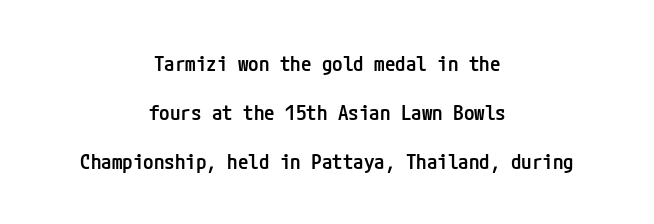
Q: Is the text bold? A: Semi-bold.
Q: Is the text italic (slanted)? A: No, it is upright.
Q: Is the text underlined? A: No.
Q: How is the paragraph aligned? A: Centered.
Q: Is the spacing between letters normal or unusually wide? A: Normal.
Q: Is the spacing between lines tight, normal or loose? A: Loose.
